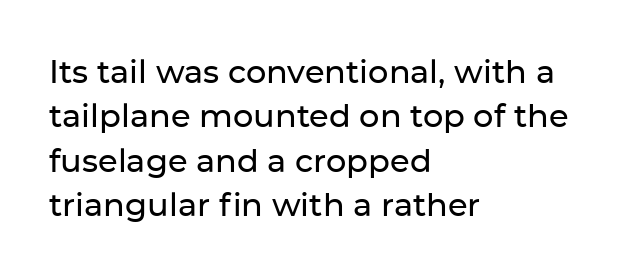
{"serif": "no", "italic": "no", "width": "normal", "stroke_contrast": "low", "x_height": "medium", "monospaced": "no", "underline": "no", "align": "left", "line_spacing": "normal", "line_spacing_ratio": 1.39, "letter_spacing": "normal", "letter_spacing_em": 0.0, "glyph_px": 32}
